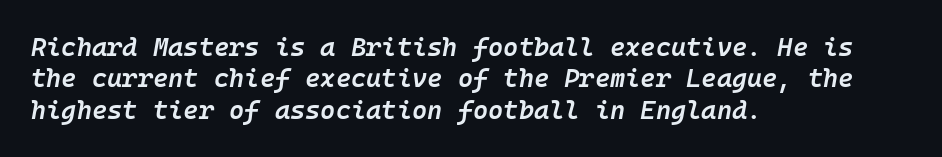
The image shows 26 px text type, italic (leaning right); set left-aligned, line spacing 1.21x, normal letter spacing, not underlined.
